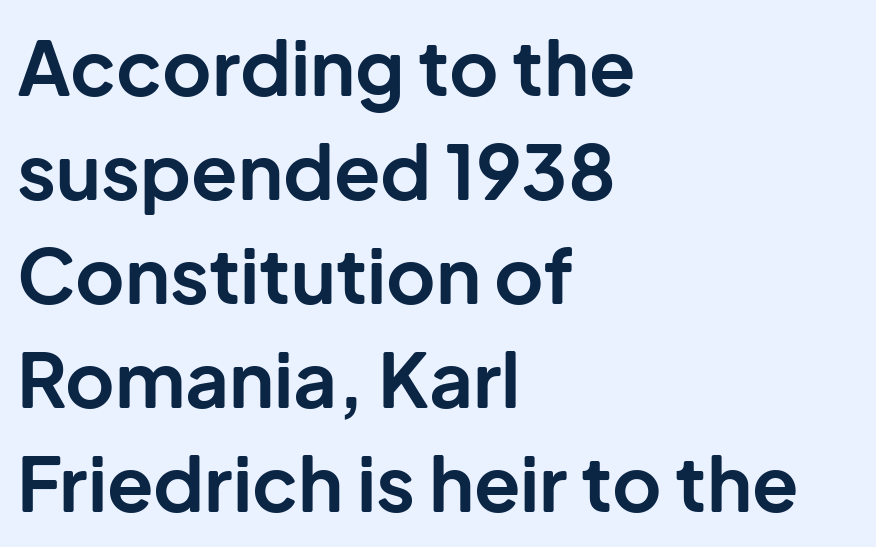
In CSS terms this would be text-align: left. The line-height multiplier appears to be the usual default. Does the lettering tilt? It doesn't — this is upright. Quick note: underline off.
